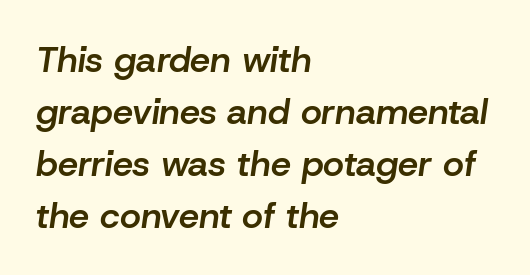
Q: Is the text bold? A: Semi-bold.
Q: Is the text italic (slanted)? A: Yes, it leans right by about 8 degrees.
Q: Is the text underlined? A: No.
Q: How is the paragraph aligned? A: Left-aligned.
Q: Is the spacing between letters normal or unusually wide? A: Normal.
Q: Is the spacing between lines tight, normal or loose? A: Normal.
Q: Width (condensed, normal, or wide)? A: Normal.
Q: Stroke contrast? A: Low.
Q: x-height? A: Medium.
Q: Monospaced? A: No.
